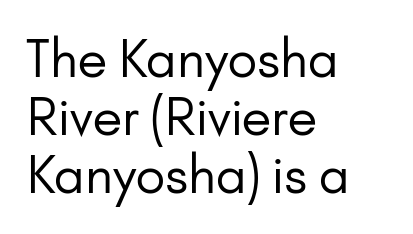
Unbolded letterforms with no extra heft. Summary of vertical rhythm: compact, with narrow interline spacing. Horizontal alignment here is leftward, the default for most running prose. The words here are not underlined. Characters follow at the spacing the type designer built in. You could not count columns in this text — the font is proportionally spaced.
